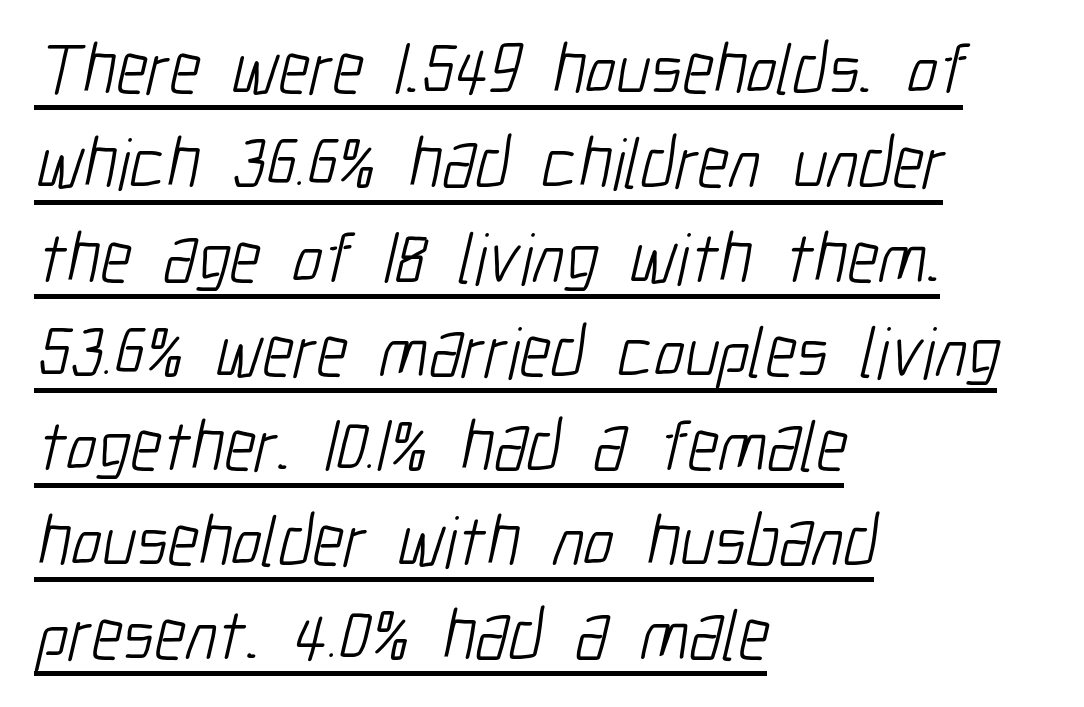
The image shows 72 px light, condensed sans-serif type; set left-aligned, normal line spacing (1.31x), normal letter spacing, underlined; low stroke contrast and a medium x-height.
